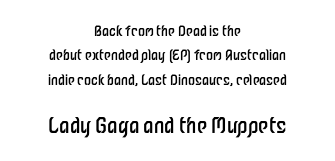
The image shows 21 px text type, upright; set centered, line spacing 1.75x, normal letter spacing, not underlined; the second (bottom) block is 1.5x larger.
